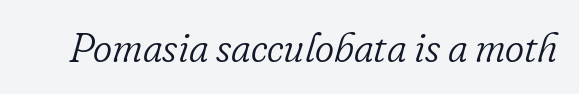
{"serif": "yes", "italic": "yes", "lean": "right", "slant_degrees": 16, "bold": "no", "weight": "light", "width": "normal", "stroke_contrast": "low", "x_height": "small", "monospaced": "no", "underline": "no", "letter_spacing": "normal", "letter_spacing_em": 0.0, "glyph_px": 41}
